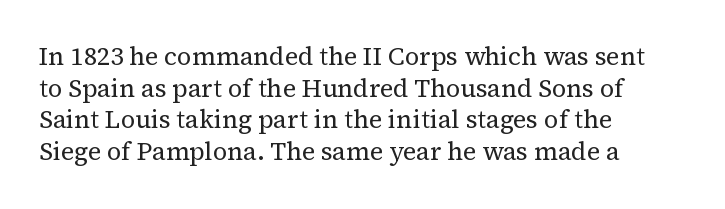
Q: Is the text bold? A: No.
Q: Is the text italic (slanted)? A: No, it is upright.
Q: Is the text underlined? A: No.
Q: How is the paragraph aligned? A: Left-aligned.
Q: Is the spacing between letters normal or unusually wide? A: Normal.
Q: Is the spacing between lines tight, normal or loose? A: Normal.
